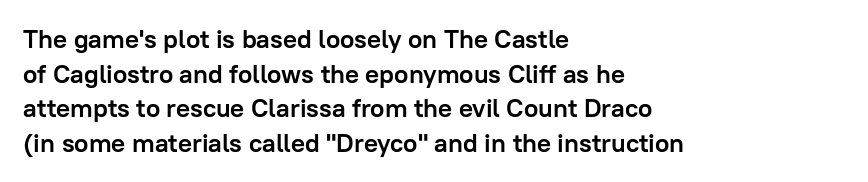
{"italic": "no", "bold": "yes", "underline": "no", "align": "left", "line_spacing": "normal", "line_spacing_ratio": 1.33, "letter_spacing": "normal", "letter_spacing_em": 0.0, "glyph_px": 26}
